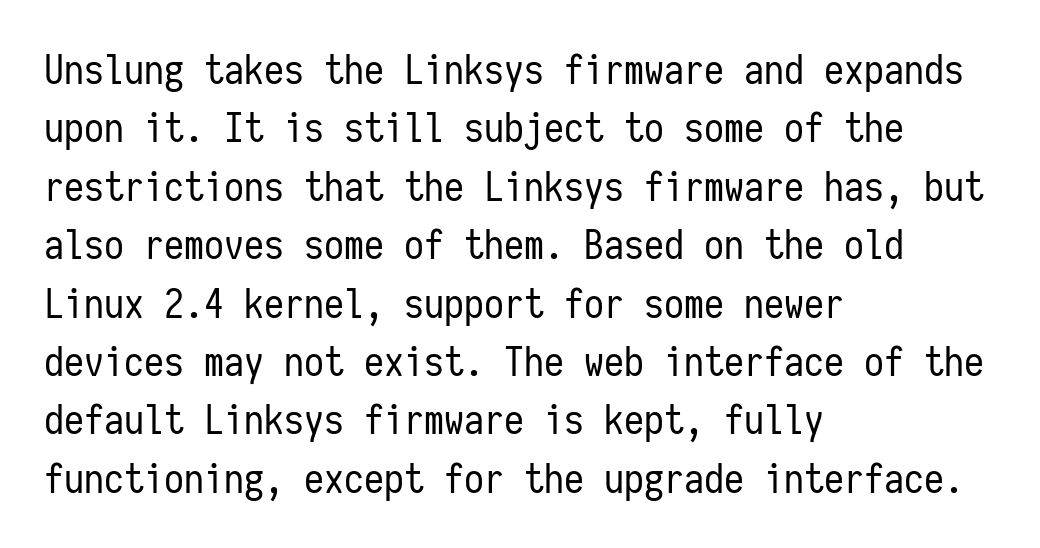
{"serif": "no", "italic": "no", "bold": "no", "weight": "regular", "width": "condensed", "stroke_contrast": "low", "x_height": "medium", "monospaced": "yes", "underline": "no", "align": "left", "line_spacing": "normal", "line_spacing_ratio": 1.46, "letter_spacing": "normal", "letter_spacing_em": 0.0, "glyph_px": 40}
